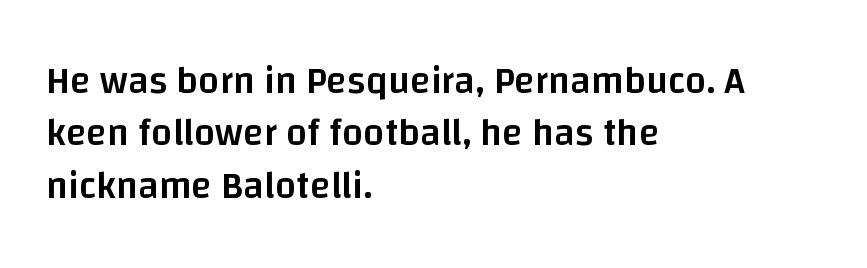
Look at the tracking — it's just the regular setting, nothing added. Any mark beneath the type? The region is blank. These lines stack with their left ends in a neat column. Is this a sans? Yes — the strokes have no serifs. This block has exactly the height ordinary leading produces. The letters stand straight up with perfectly vertical stems.
